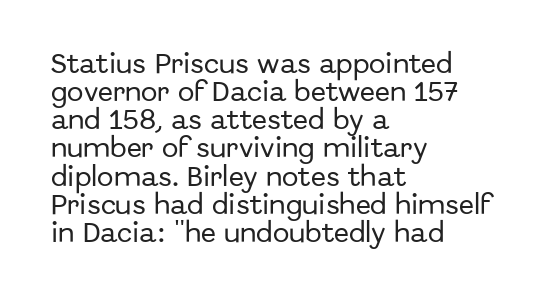
The image shows 22 px text type, upright; set left-aligned, normal line spacing (1.28x), normal letter spacing, not underlined.
